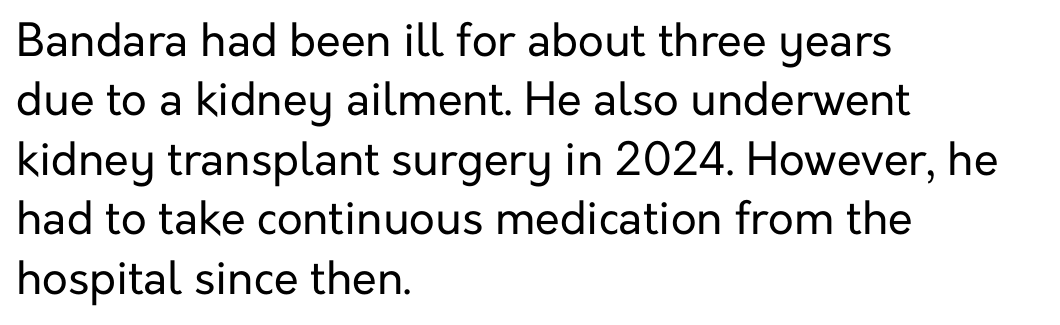
The image shows 45 px regular-weight sans-serif type, upright; set left-aligned, normal line spacing (1.32x), normal letter spacing, not underlined; low stroke contrast and a medium x-height.
